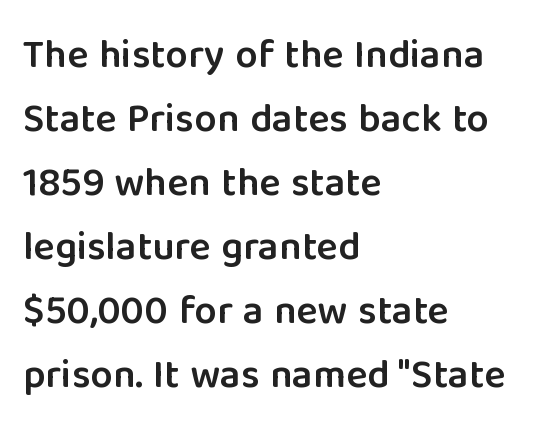
The image shows 40 px semibold sans-serif type, upright; set left-aligned, normal line spacing (1.6x), normal letter spacing, not underlined; low stroke contrast and a medium x-height.
